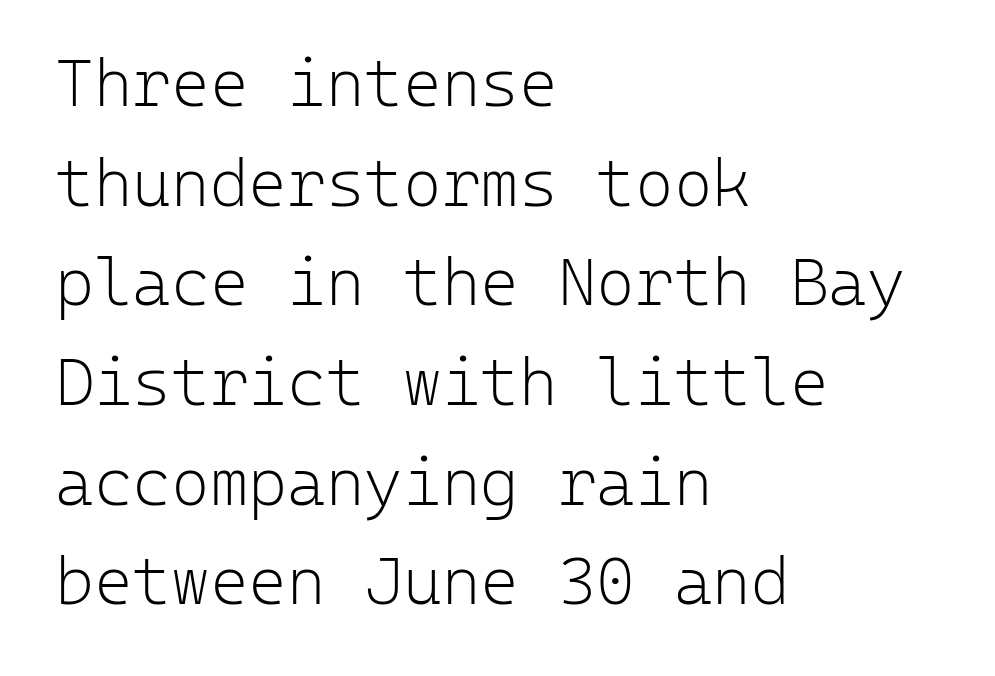
Caption: standard tracking, unaltered. The foot of each line stays bare and open. Stroke thickness stays within the range of a standard reading face or lighter. The typeface chosen for these lines omits serifs.
